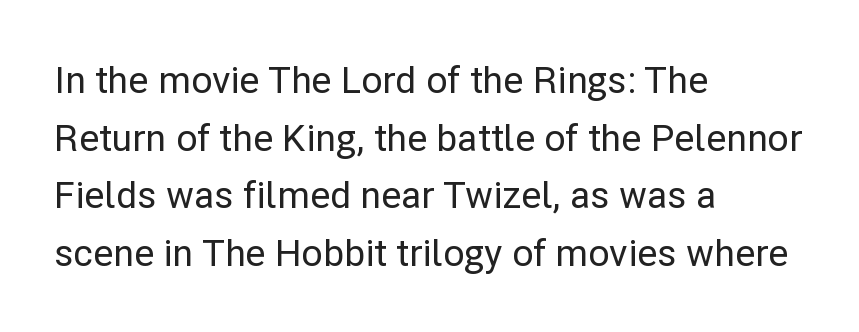
{"serif": "no", "italic": "no", "width": "normal", "stroke_contrast": "low", "x_height": "medium", "monospaced": "no", "underline": "no", "align": "left", "line_spacing": "normal", "line_spacing_ratio": 1.56, "letter_spacing": "normal", "letter_spacing_em": 0.0, "glyph_px": 37}
